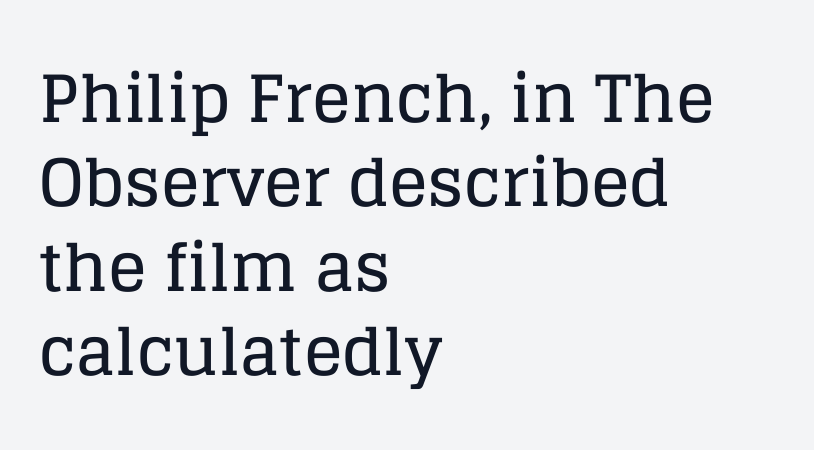
The image shows 65 px serif type, upright; set left-aligned, normal line spacing (1.3x), normal letter spacing, not underlined; low stroke contrast and a large x-height.
